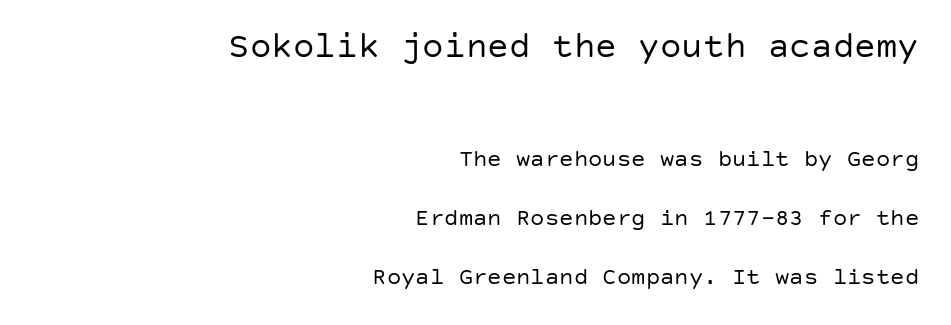
Q: Is the text bold? A: No.
Q: Is the text italic (slanted)? A: No, it is upright.
Q: Is the typeface a serif or a sans-serif typeface? A: Sans-serif.
Q: Is the text underlined? A: No.
Q: How is the paragraph aligned? A: Right-aligned.
Q: Is the spacing between letters normal or unusually wide? A: Normal.
Q: Is the spacing between lines tight, normal or loose? A: Loose.
Q: Which block of text is set in a larger size, the first (top) or the second (bottom)? A: The first (top) one.
Q: Width (condensed, normal, or wide)? A: Normal.
Q: Stroke contrast? A: Low.
Q: x-height? A: Large.
